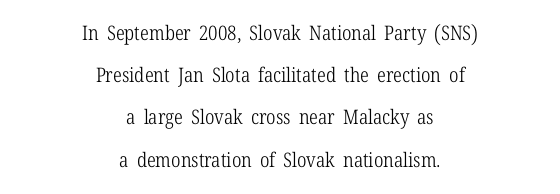
{"italic": "no", "bold": "no", "underline": "no", "align": "center", "line_spacing": "loose", "line_spacing_ratio": 2.11, "letter_spacing": "normal", "letter_spacing_em": 0.0, "glyph_px": 20}
